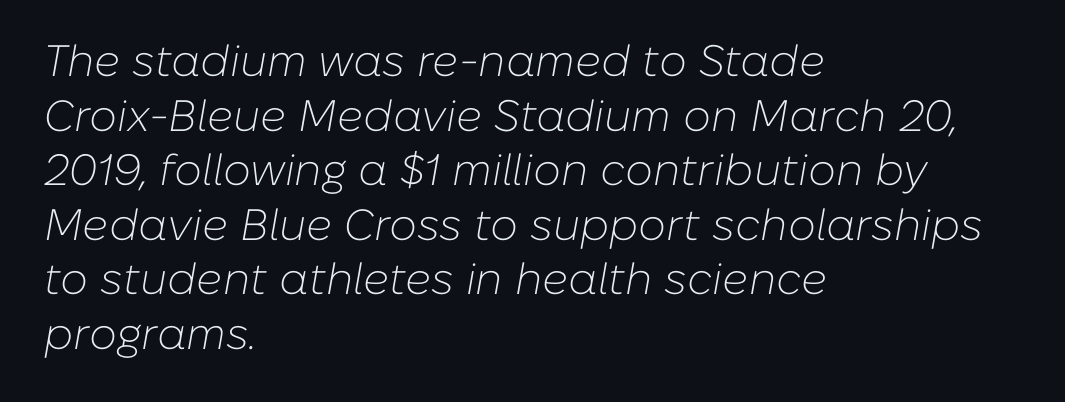
Q: Is the text bold? A: No.
Q: Is the text italic (slanted)? A: Yes, it leans right by about 10 degrees.
Q: Is the text underlined? A: No.
Q: How is the paragraph aligned? A: Left-aligned.
Q: Is the spacing between letters normal or unusually wide? A: Normal.
Q: Width (condensed, normal, or wide)? A: Normal.
Q: Stroke contrast? A: Low.
Q: x-height? A: Medium.
Q: Monospaced? A: No.
